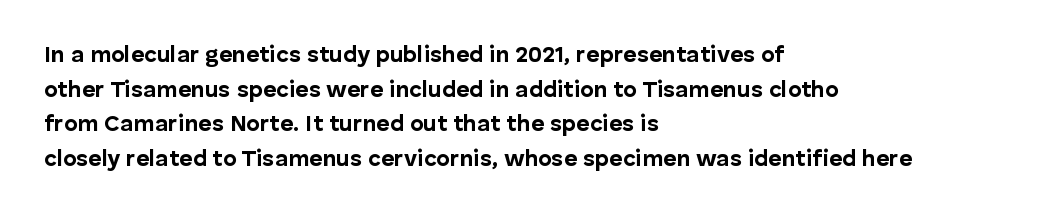
The image shows 23 px bold type, upright; set left-aligned, normal line spacing (1.51x), normal letter spacing, not underlined.
